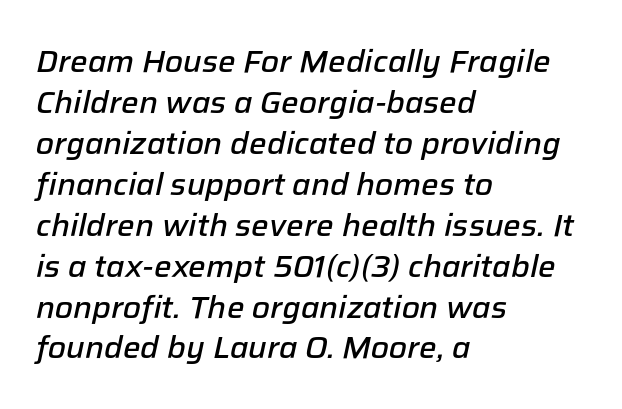
The image shows 31 px semibold type, italic (leaning right); set left-aligned, normal line spacing (1.32x), normal letter spacing, not underlined; low stroke contrast and a medium x-height.
